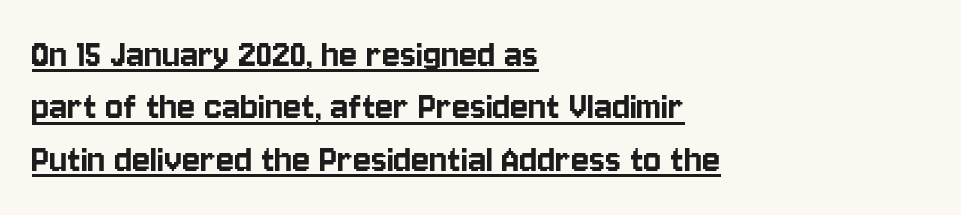
{"serif": "no", "italic": "no", "width": "condensed", "stroke_contrast": "low", "x_height": "large", "monospaced": "no", "underline": "yes", "align": "left", "line_spacing": "normal", "line_spacing_ratio": 1.25, "letter_spacing": "normal", "letter_spacing_em": 0.0, "glyph_px": 42}
